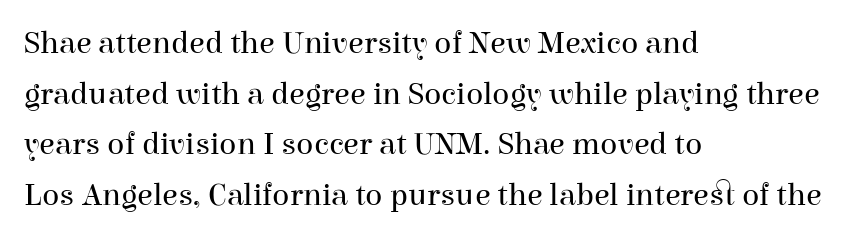
The image shows 32 px regular-weight serif type, upright; set left-aligned, normal line spacing (1.58x), normal letter spacing, not underlined; high stroke contrast and a medium x-height.
